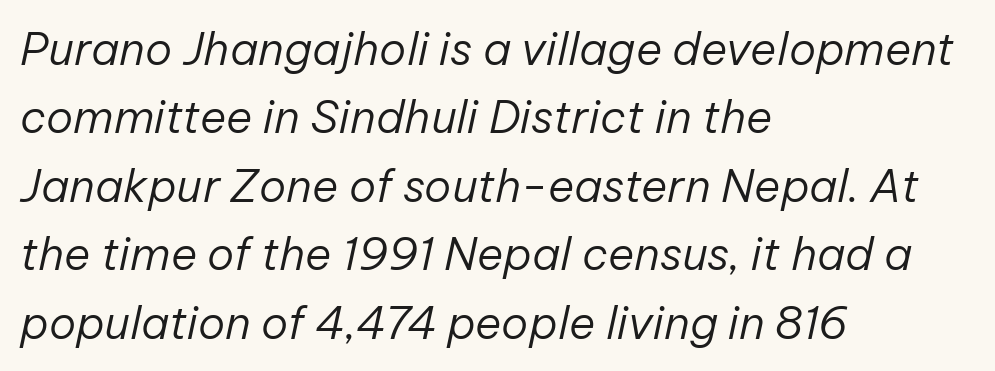
{"italic": "yes", "lean": "right", "slant_degrees": 12, "bold": "no", "weight": "regular", "width": "normal", "stroke_contrast": "low", "x_height": "medium", "monospaced": "no", "underline": "no", "align": "left", "line_spacing": "normal", "line_spacing_ratio": 1.52, "letter_spacing": "normal", "letter_spacing_em": 0.0, "glyph_px": 45}
